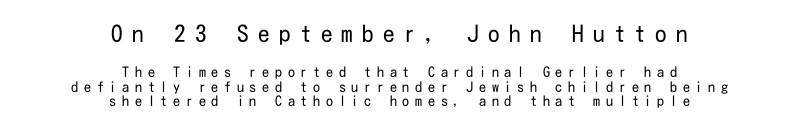
Q: Is the text bold? A: No.
Q: Is the text italic (slanted)? A: No, it is upright.
Q: Is the text underlined? A: No.
Q: How is the paragraph aligned? A: Centered.
Q: Is the spacing between letters normal or unusually wide? A: Unusually wide.
Q: Is the spacing between lines tight, normal or loose? A: Tight.
Q: Which block of text is set in a larger size, the first (top) or the second (bottom)? A: The first (top) one.
